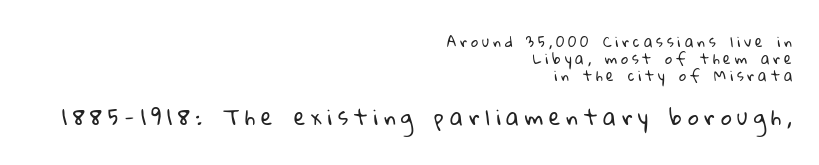
Q: Is the text bold? A: No.
Q: Is the text underlined? A: No.
Q: How is the paragraph aligned? A: Right-aligned.
Q: Is the spacing between letters normal or unusually wide? A: Unusually wide.
Q: Which block of text is set in a larger size, the first (top) or the second (bottom)? A: The second (bottom) one.
